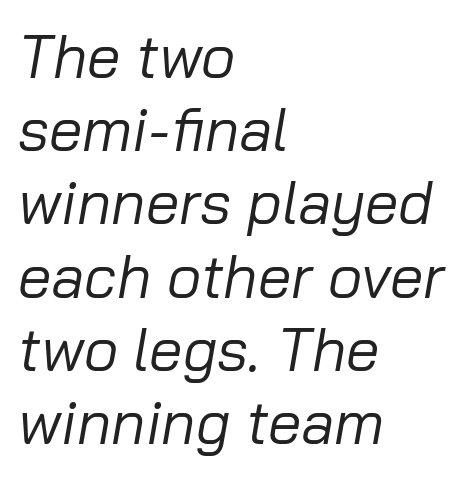
Q: Is the text bold? A: No.
Q: Is the text italic (slanted)? A: Yes, it leans right by about 10 degrees.
Q: Is the text underlined? A: No.
Q: How is the paragraph aligned? A: Left-aligned.
Q: Is the spacing between letters normal or unusually wide? A: Normal.
Q: Width (condensed, normal, or wide)? A: Normal.
Q: Stroke contrast? A: Low.
Q: x-height? A: Medium.
Q: Monospaced? A: No.
